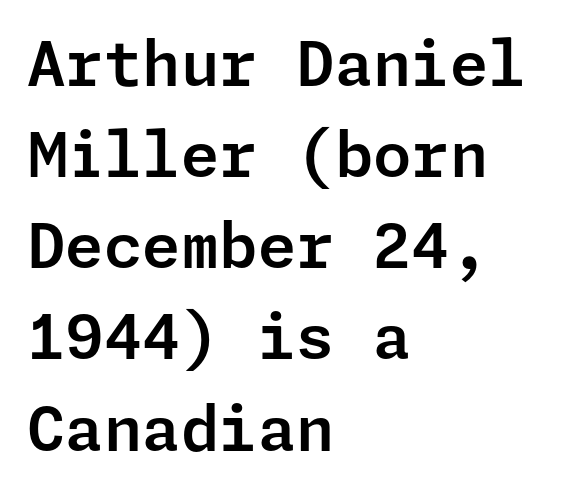
Q: Is the text italic (slanted)? A: No, it is upright.
Q: Is the typeface a serif or a sans-serif typeface? A: Sans-serif.
Q: Is the text underlined? A: No.
Q: How is the paragraph aligned? A: Left-aligned.
Q: Is the spacing between letters normal or unusually wide? A: Normal.
Q: Is the spacing between lines tight, normal or loose? A: Normal.
Q: Width (condensed, normal, or wide)? A: Normal.
Q: Stroke contrast? A: Low.
Q: x-height? A: Medium.
